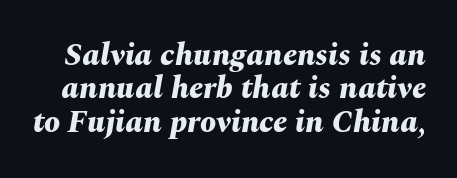
{"italic": "yes", "lean": "right", "slant_degrees": 10, "bold": "yes", "weight": "bold", "width": "normal", "stroke_contrast": "medium", "x_height": "medium", "monospaced": "no", "underline": "no", "line_spacing": "tight", "line_spacing_ratio": 1.04, "letter_spacing": "normal", "letter_spacing_em": 0.0, "glyph_px": 32}
